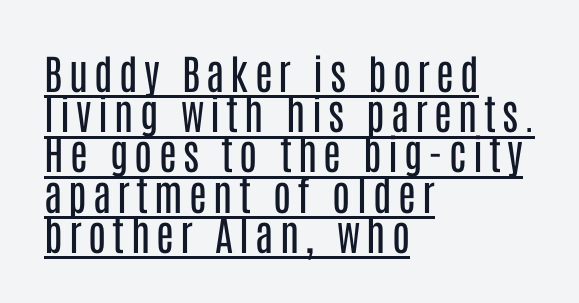
Tall strokes in this sample are plumb rather than angled. Unbolded letterforms with no extra heft. Are there feet on the stems? There aren't — it's a sans. The leading is snug, giving the passage a crowded texture.
